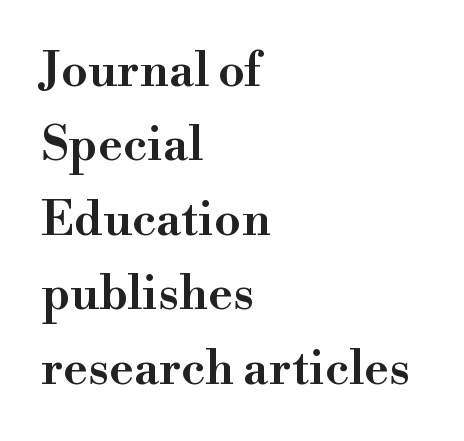
{"serif": "yes", "italic": "no", "bold": "semi", "weight": "semibold", "width": "normal", "stroke_contrast": "high", "x_height": "small", "monospaced": "no", "underline": "no", "align": "left", "line_spacing": "normal", "line_spacing_ratio": 1.55, "letter_spacing": "normal", "letter_spacing_em": 0.0, "glyph_px": 48}
